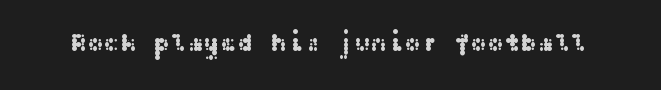
Q: Is the text italic (slanted)? A: No, it is upright.
Q: Is the text underlined? A: No.
Q: Is the spacing between letters normal or unusually wide? A: Normal.
